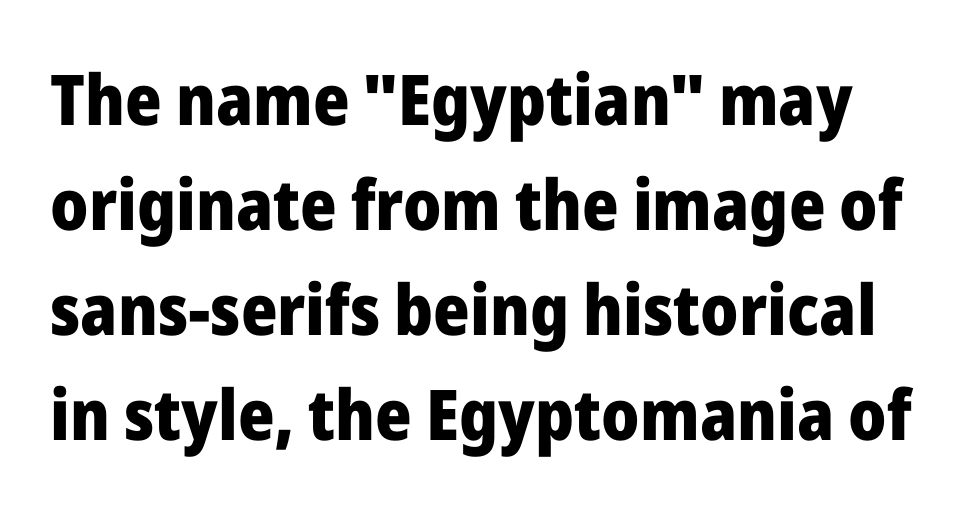
{"serif": "no", "italic": "no", "bold": "yes", "weight": "heavy", "width": "normal", "stroke_contrast": "low", "x_height": "medium", "monospaced": "no", "underline": "no", "line_spacing": "normal", "line_spacing_ratio": 1.5, "letter_spacing": "normal", "letter_spacing_em": 0.0, "glyph_px": 70}
